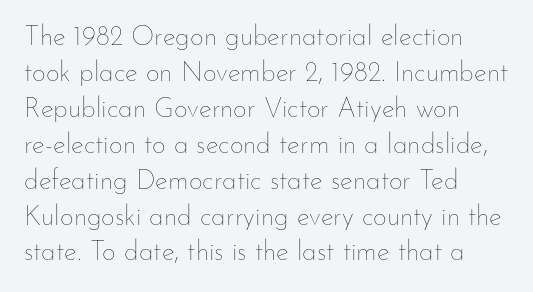
{"italic": "no", "bold": "no", "underline": "no", "align": "left", "line_spacing": "normal", "line_spacing_ratio": 1.33, "letter_spacing": "normal", "letter_spacing_em": 0.0, "glyph_px": 27}
